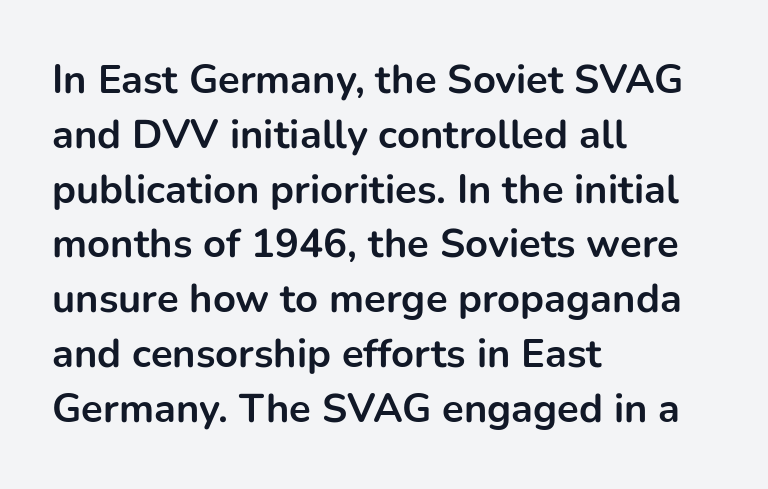
The image shows 40 px bold sans-serif type, upright; set left-aligned, normal line spacing (1.37x), normal letter spacing, not underlined; low stroke contrast and a medium x-height.
